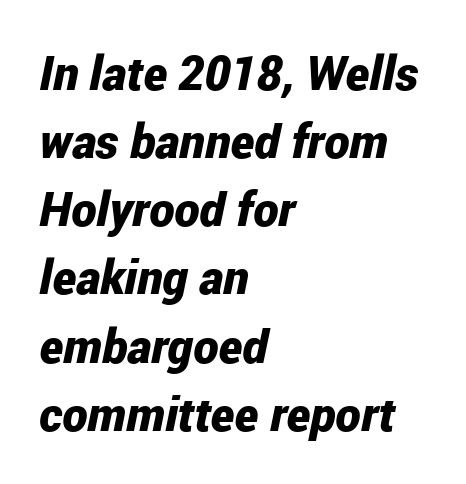
Q: Is the text bold? A: Yes.
Q: Is the text italic (slanted)? A: Yes, it leans right by about 12 degrees.
Q: Is the text underlined? A: No.
Q: How is the paragraph aligned? A: Left-aligned.
Q: Is the spacing between letters normal or unusually wide? A: Normal.
Q: Is the spacing between lines tight, normal or loose? A: Normal.
Q: Width (condensed, normal, or wide)? A: Condensed.
Q: Stroke contrast? A: Low.
Q: x-height? A: Medium.
Q: Monospaced? A: No.
